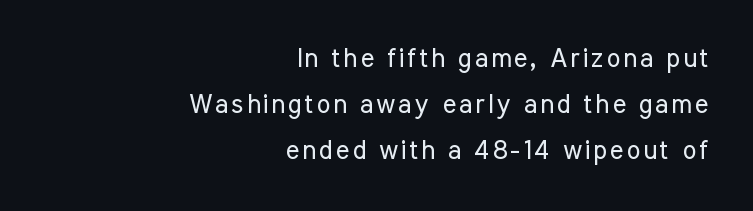
Q: Is the text bold? A: No.
Q: Is the text italic (slanted)? A: No, it is upright.
Q: Is the text underlined? A: No.
Q: How is the paragraph aligned? A: Right-aligned.
